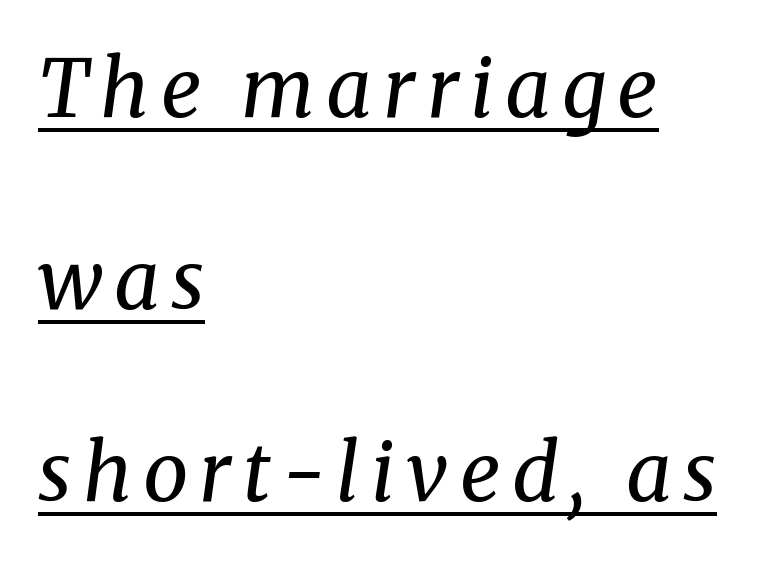
{"serif": "yes", "italic": "yes", "lean": "right", "slant_degrees": 8, "bold": "no", "weight": "regular", "width": "normal", "stroke_contrast": "medium", "x_height": "medium", "monospaced": "no", "underline": "yes", "align": "left", "line_spacing": "loose", "line_spacing_ratio": 2.4, "glyph_px": 80}
